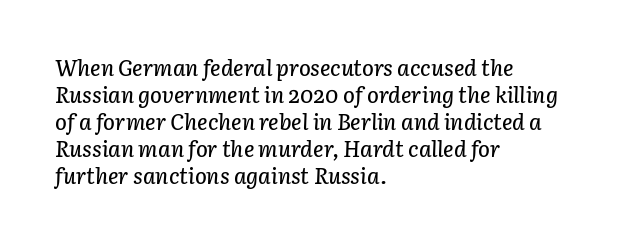
Q: Is the text italic (slanted)? A: Yes, it leans right by about 3 degrees.
Q: Is the text underlined? A: No.
Q: How is the paragraph aligned? A: Left-aligned.
Q: Is the spacing between letters normal or unusually wide? A: Normal.
